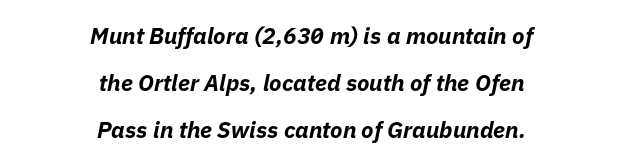
{"italic": "yes", "lean": "right", "slant_degrees": 11, "bold": "yes", "underline": "no", "align": "center", "line_spacing": "loose", "line_spacing_ratio": 2.04, "letter_spacing": "normal", "letter_spacing_em": 0.0, "glyph_px": 23}
